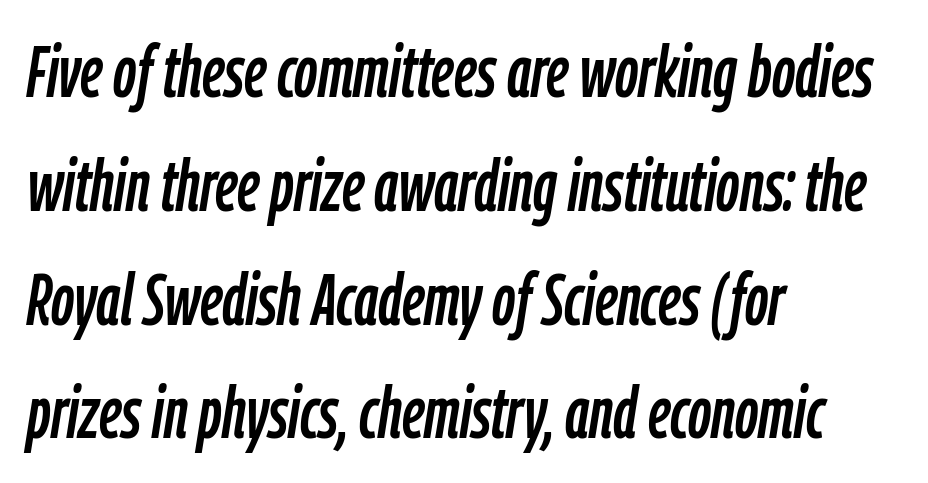
{"italic": "yes", "lean": "right", "slant_degrees": 9, "width": "condensed", "stroke_contrast": "low", "x_height": "medium", "monospaced": "no", "underline": "no", "align": "left", "line_spacing": "normal", "line_spacing_ratio": 1.58, "letter_spacing": "normal", "letter_spacing_em": 0.0, "glyph_px": 72}
